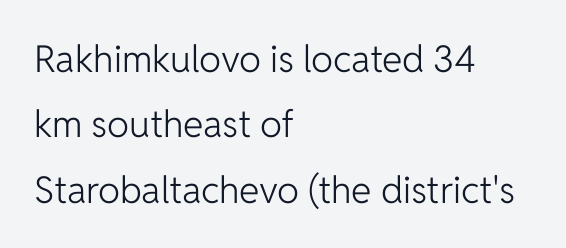
Q: Is the text bold? A: No.
Q: Is the text italic (slanted)? A: No, it is upright.
Q: Is the typeface a serif or a sans-serif typeface? A: Sans-serif.
Q: Is the text underlined? A: No.
Q: How is the paragraph aligned? A: Left-aligned.
Q: Is the spacing between letters normal or unusually wide? A: Normal.
Q: Width (condensed, normal, or wide)? A: Normal.
Q: Stroke contrast? A: Low.
Q: x-height? A: Medium.
Q: Monospaced? A: No.
